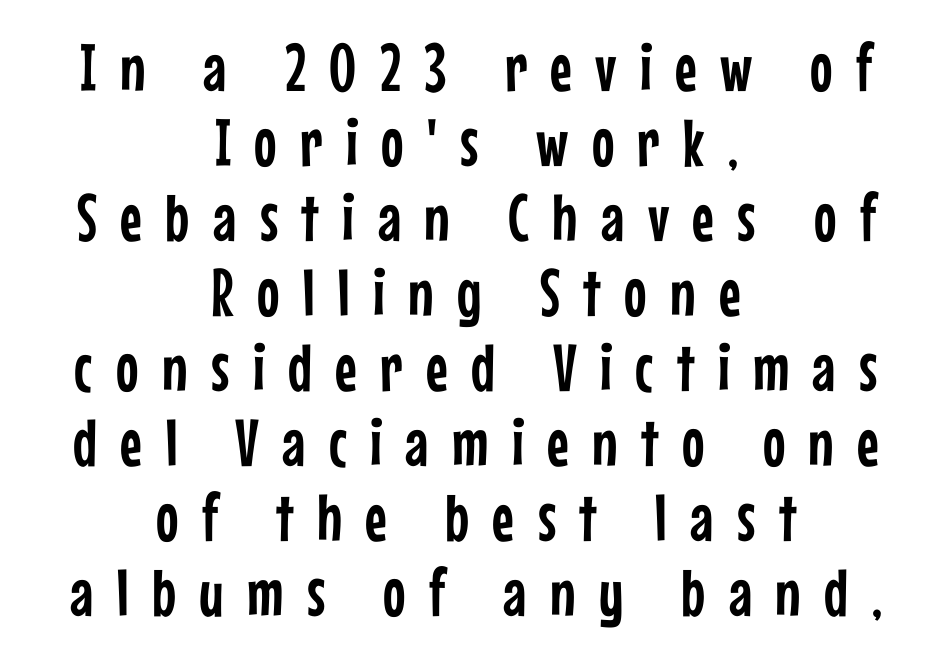
What's the leading like? Squeezed, with rows nearly overlapping. The gap between lines stays unmarked. Reading down the block, each line starts at a different indent, mirrored at its end. Typographically, this falls in the sans-serif category. You could not count columns in this text — the font is proportionally spaced. Honestly, the letter spacing is so wide it's the main thing you notice.
